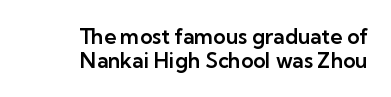
Q: Is the text italic (slanted)? A: No, it is upright.
Q: Is the text underlined? A: No.
Q: How is the paragraph aligned? A: Right-aligned.
Q: Is the spacing between letters normal or unusually wide? A: Normal.
Q: Is the spacing between lines tight, normal or loose? A: Tight.
